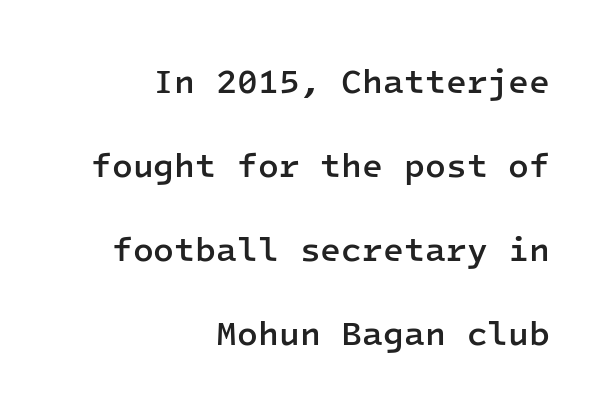
Spacing between characters is what you'd get straight out of the box. Reading down the column, the eye jumps a long way to each next line. The type sits square on the baseline with zero lean. The letters march in equal steps, a hallmark of fixed-pitch type. Does the type have serifs? No, each stem ends abruptly.
